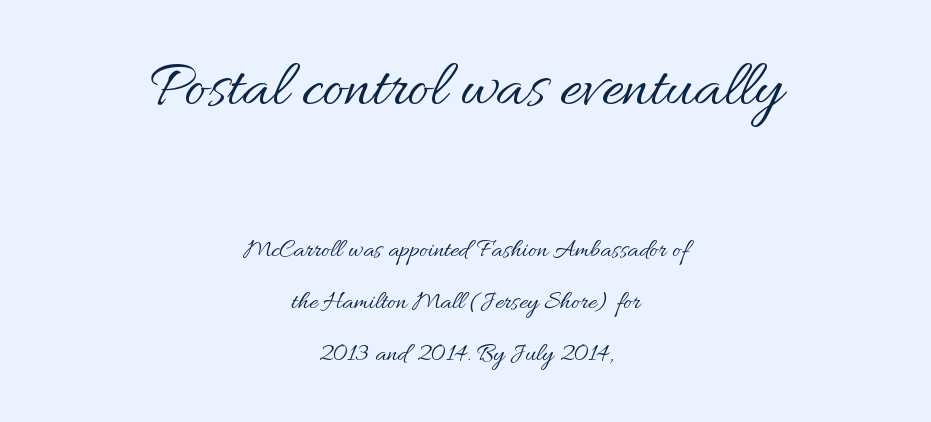
{"bold": "no", "weight": "regular", "width": "normal", "stroke_contrast": "medium", "x_height": "small", "monospaced": "no", "underline": "no", "align": "center", "line_spacing": "loose", "line_spacing_ratio": 2.0, "letter_spacing": "normal", "letter_spacing_em": 0.0, "larger_block": "first", "size_ratio": 2.54, "glyph_px": 66}
